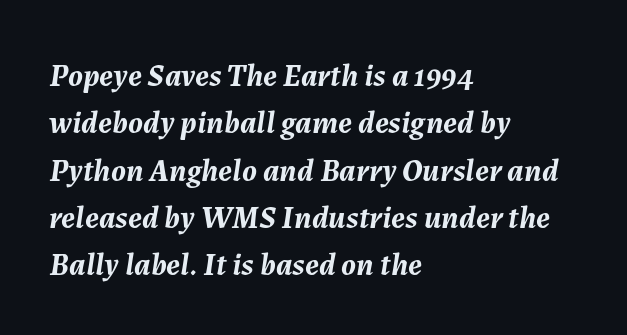
The image shows 32 px semibold type, italic (leaning right); set left-aligned, normal line spacing (1.48x), normal letter spacing, not underlined; medium stroke contrast and a medium x-height.
